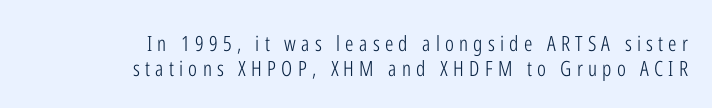
Q: Is the text bold? A: No.
Q: Is the text italic (slanted)? A: No, it is upright.
Q: Is the text underlined? A: No.
Q: How is the paragraph aligned? A: Right-aligned.
Q: Is the spacing between letters normal or unusually wide? A: Unusually wide.
